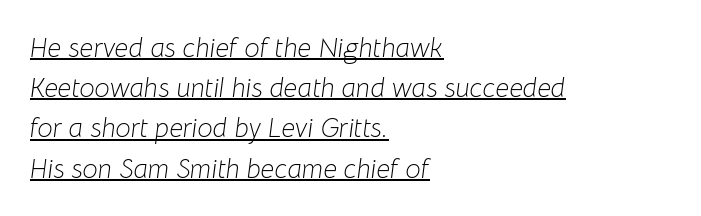
Successive baselines arrive at the customary interval. Inter-character spacing is left at the font's built-in metrics. Stroke mass is kept to a normal reading level or below. The axis of the letterforms is tilted away from vertical. Does the copy run flush right? No — it runs flush left.
